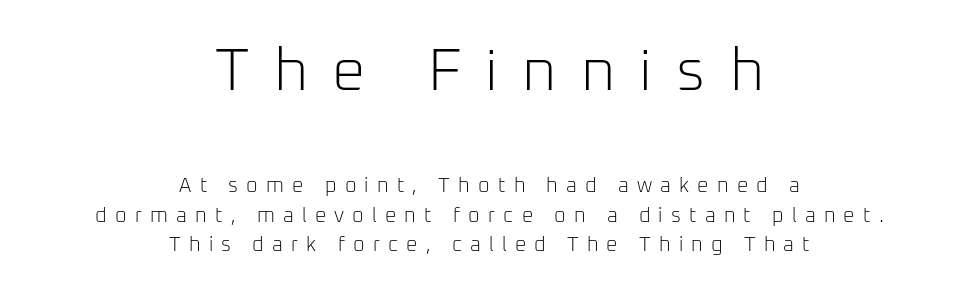
Spacing between characters has been opened up far beyond the box default. Short and long lines alike share a common midpoint. The passage shown is typed in a proportional face where columns would drift. Which of the two is more prominent by size? The first, at the top. The font's upright variant was chosen for this text.
